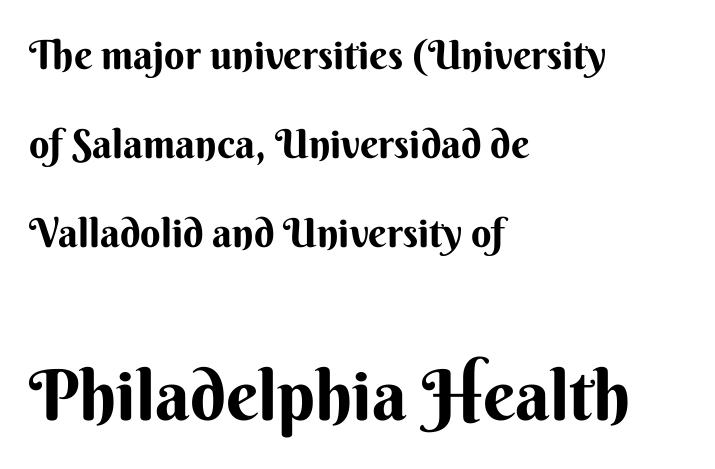
{"serif": "no", "italic": "no", "width": "normal", "stroke_contrast": "medium", "x_height": "small", "monospaced": "no", "underline": "no", "align": "left", "line_spacing": "loose", "line_spacing_ratio": 2.22, "letter_spacing": "normal", "letter_spacing_em": 0.0, "larger_block": "second", "size_ratio": 1.75, "glyph_px": 70}
